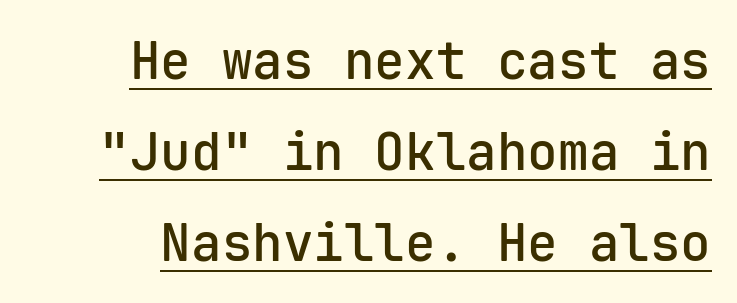
Unlike italic type, these characters show no tilt at all. You could count columns in this text — the font is strictly monospaced. In terms of letterform style, serifs are entirely absent. Casual observation: everything's shoved over to the right.
